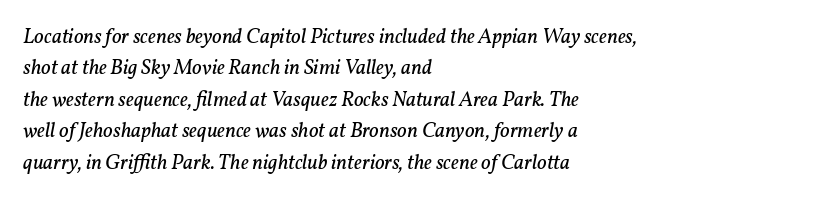
{"italic": "yes", "lean": "right", "slant_degrees": 11, "bold": "no", "underline": "no", "align": "left", "line_spacing": "normal", "line_spacing_ratio": 1.5, "letter_spacing": "normal", "letter_spacing_em": 0.0, "glyph_px": 21}
